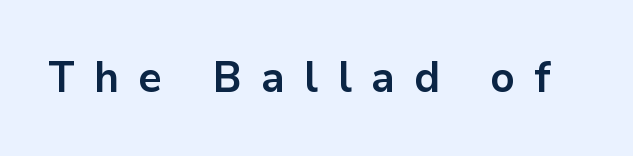
{"serif": "no", "italic": "no", "bold": "yes", "weight": "bold", "width": "normal", "stroke_contrast": "low", "x_height": "medium", "monospaced": "no", "underline": "no", "letter_spacing": "wide", "letter_spacing_em": 0.45, "glyph_px": 43}
